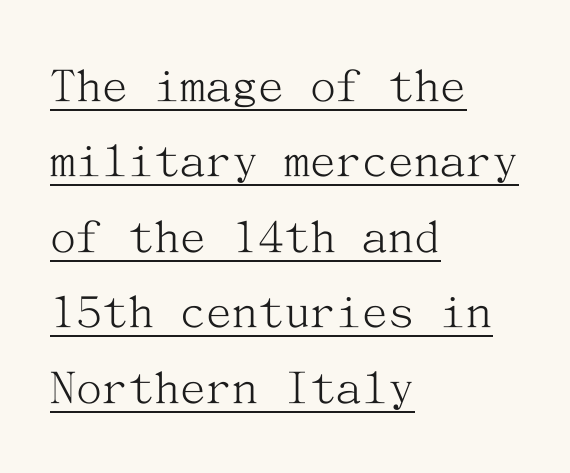
{"serif": "yes", "italic": "no", "bold": "no", "weight": "light", "width": "normal", "stroke_contrast": "medium", "x_height": "medium", "underline": "yes", "align": "left", "line_spacing": "normal", "line_spacing_ratio": 1.45, "letter_spacing": "normal", "letter_spacing_em": 0.0, "glyph_px": 52}
